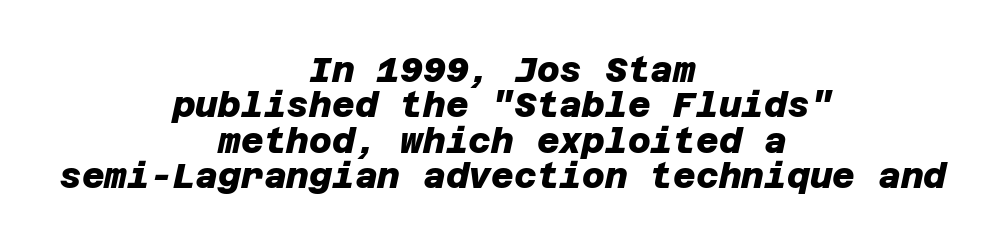
The image shows 35 px heavy sans-serif type; set centered, tight line spacing (1.01x), normal letter spacing, not underlined; low stroke contrast and a large x-height.
